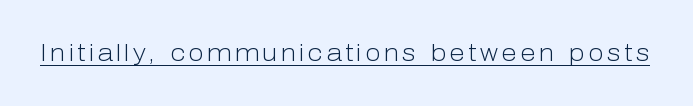
Q: Is the text bold? A: No.
Q: Is the text italic (slanted)? A: No, it is upright.
Q: Is the text underlined? A: Yes.
